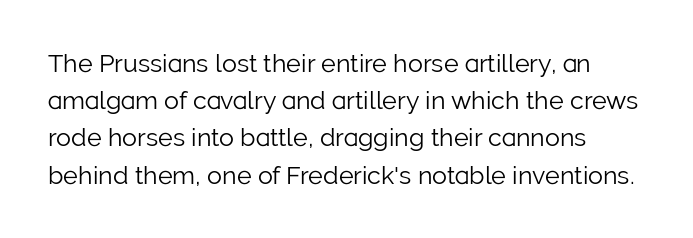
The image shows 25 px text type, upright; set normal line spacing (1.49x), normal letter spacing, not underlined.
